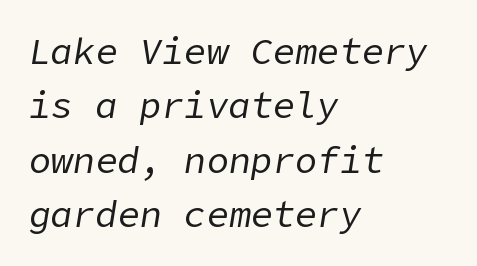
Q: Is the text bold? A: No.
Q: Is the text italic (slanted)? A: Yes, it leans right by about 9 degrees.
Q: Is the text underlined? A: No.
Q: How is the paragraph aligned? A: Left-aligned.
Q: Is the spacing between letters normal or unusually wide? A: Normal.
Q: Is the spacing between lines tight, normal or loose? A: Normal.
Q: Width (condensed, normal, or wide)? A: Normal.
Q: Stroke contrast? A: Low.
Q: x-height? A: Medium.
